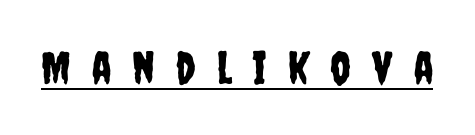
Q: Is the text italic (slanted)? A: No, it is upright.
Q: Is the typeface a serif or a sans-serif typeface? A: Sans-serif.
Q: Is the text underlined? A: Yes.
Q: Is the spacing between letters normal or unusually wide? A: Unusually wide.
Q: Width (condensed, normal, or wide)? A: Condensed.
Q: Stroke contrast? A: Low.
Q: x-height? A: Large.
Q: Monospaced? A: No.
